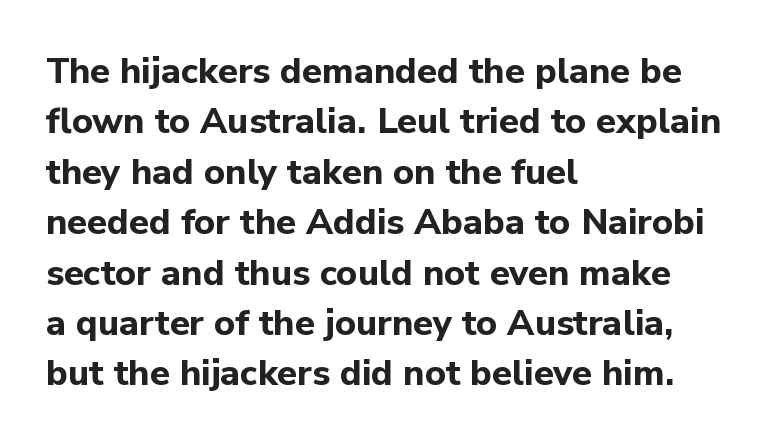
This sample uses plain, unmodified letter spacing. Spacing verdict: proportional, widths tailored to each character. Regarding leading, the lines here are spaced in the standard way. The string is rendered with underlining switched off. A dark, heavy texture on the line: the type is bold.
